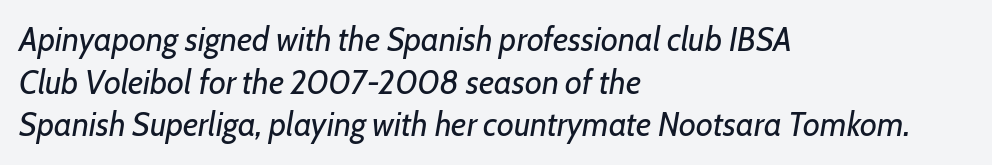
Here the designer chose a conventional face with non-uniform glyph widths. Is the letter spacing exaggerated? No — it looks like the ordinary default. Designer's note — italics engaged. Compared with a centered layout, this one pins lines to the left instead. The lines sit at an ordinary, default distance from one another.
